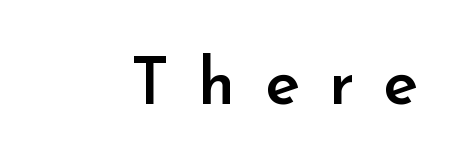
{"serif": "no", "italic": "no", "bold": "semi", "weight": "semibold", "width": "normal", "stroke_contrast": "low", "x_height": "small", "monospaced": "no", "underline": "no", "align": "right", "letter_spacing": "wide", "letter_spacing_em": 0.45, "glyph_px": 65}
